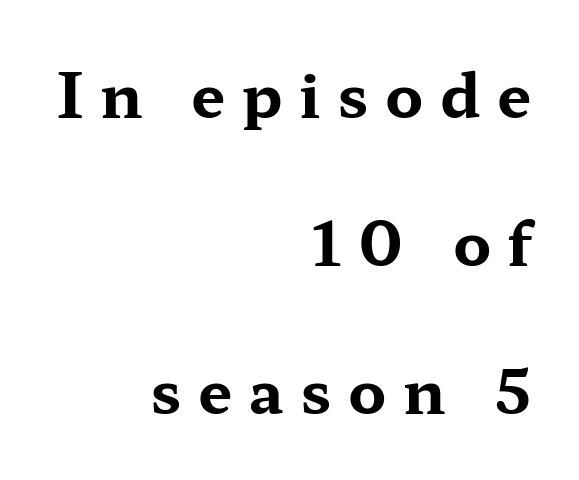
Chunky letters — that's bold for sure. The lines are spread far apart with generous leading. Just letters on the line, the space beneath them empty. Glyph-to-glyph distance is far greater than everyday printed text. Each letter keeps its own natural width here, so spacing adapts to shape.
